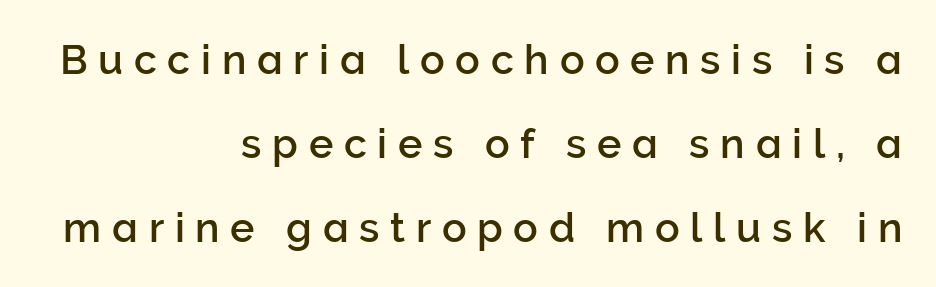
The image shows 41 px sans-serif type, upright; set right-aligned, loose line spacing (2.05x), unusually wide letter spacing (+0.26 em), not underlined; low stroke contrast and a medium x-height.
